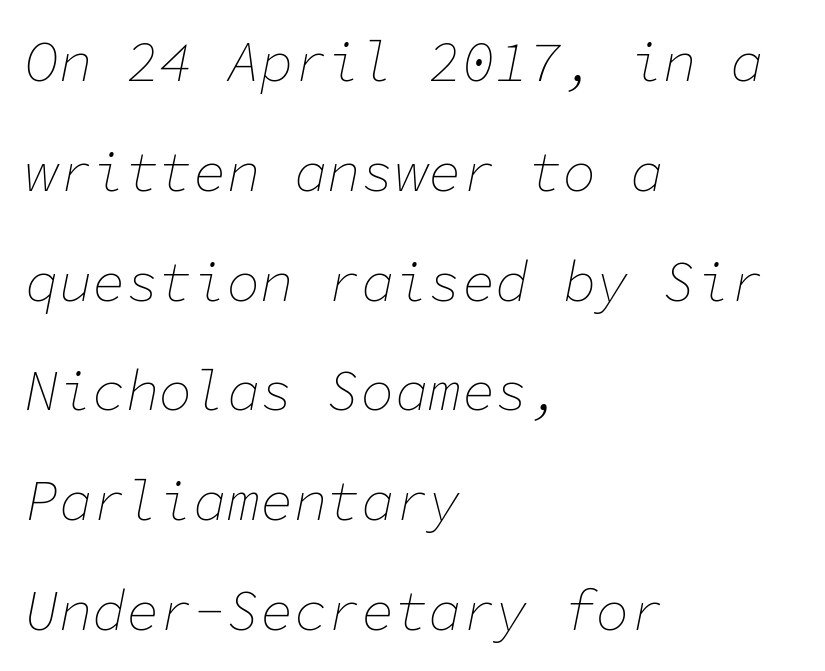
{"italic": "yes", "lean": "right", "slant_degrees": 11, "bold": "no", "weight": "thin", "width": "normal", "stroke_contrast": "low", "x_height": "medium", "monospaced": "yes", "underline": "no", "align": "left", "line_spacing": "loose", "line_spacing_ratio": 1.96, "letter_spacing": "normal", "letter_spacing_em": 0.0, "glyph_px": 56}
